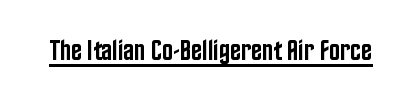
Q: Is the text bold? A: Semi-bold.
Q: Is the text italic (slanted)? A: No, it is upright.
Q: Is the typeface a serif or a sans-serif typeface? A: Sans-serif.
Q: Is the text underlined? A: Yes.
Q: Is the spacing between letters normal or unusually wide? A: Normal.
Q: Width (condensed, normal, or wide)? A: Condensed.
Q: Stroke contrast? A: Low.
Q: x-height? A: Large.
Q: Monospaced? A: No.
